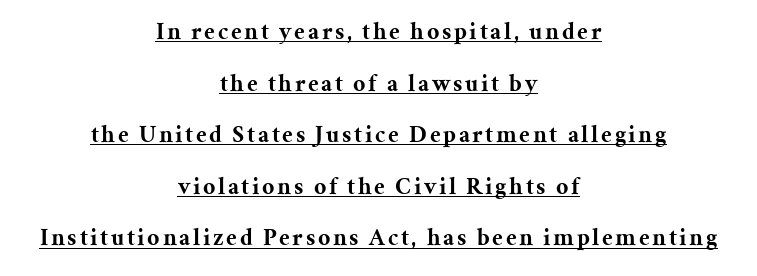
Q: Is the text bold? A: Yes.
Q: Is the text italic (slanted)? A: No, it is upright.
Q: Is the text underlined? A: Yes.
Q: How is the paragraph aligned? A: Centered.
Q: Is the spacing between lines tight, normal or loose? A: Loose.
